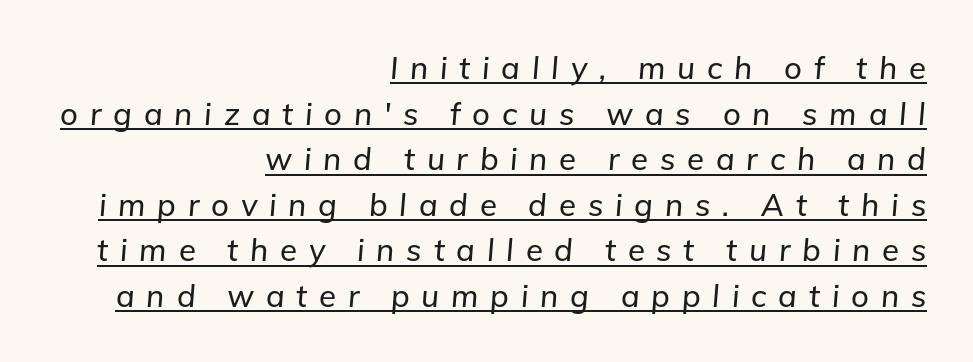
The image shows 31 px text type, italic (leaning right); set right-aligned, normal line spacing (1.47x), unusually wide letter spacing (+0.38 em), underlined; low stroke contrast and a medium x-height.
